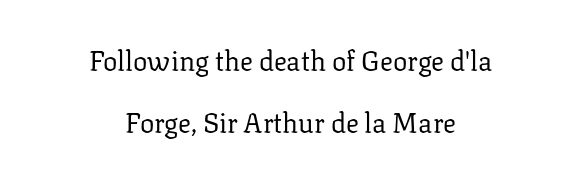
Descenders hang freely into open space. This is the regular roman posture of the typeface. Honestly, the letter spacing is just normal — you wouldn't notice it. Counters stay open thanks to moderate or lighter strokes.
